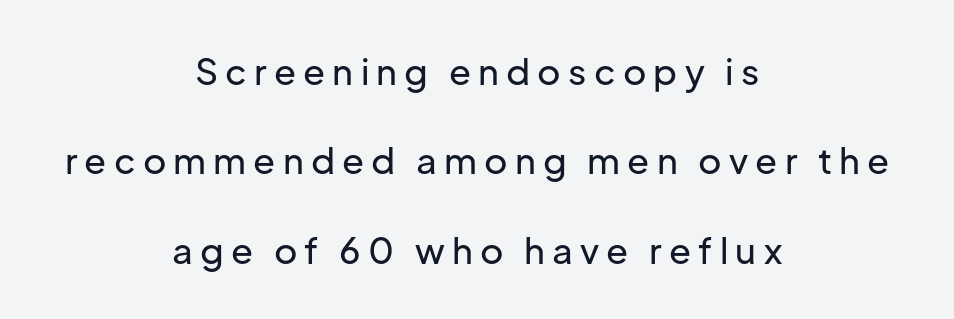
{"serif": "no", "italic": "no", "width": "normal", "stroke_contrast": "low", "x_height": "medium", "monospaced": "no", "underline": "no", "align": "center", "line_spacing": "loose", "line_spacing_ratio": 2.48, "letter_spacing": "wide", "letter_spacing_em": 0.2, "glyph_px": 36}
